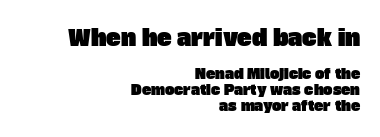
{"underline": "no", "align": "right", "line_spacing": "tight", "line_spacing_ratio": 1.13, "letter_spacing": "normal", "letter_spacing_em": 0.0, "larger_block": "first", "size_ratio": 1.57, "glyph_px": 22}
